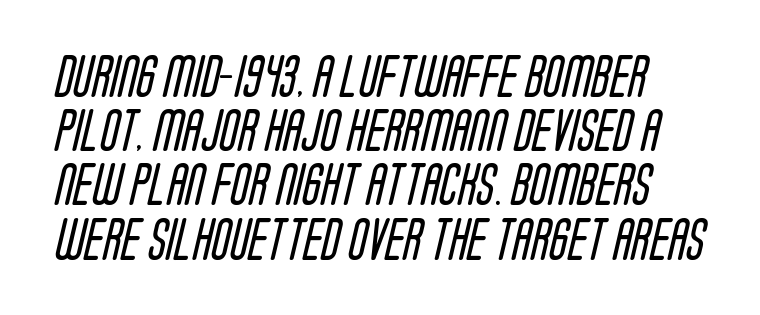
The image shows 43 px regular-weight, condensed sans-serif type; set normal line spacing (1.26x), normal letter spacing, not underlined; low stroke contrast and a large x-height.
